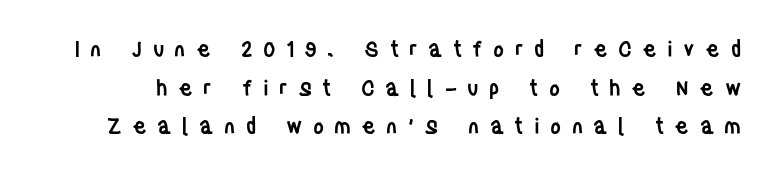
The image shows 21 px text type, upright; set line spacing 1.84x, unusually wide letter spacing (+0.49 em), not underlined.
